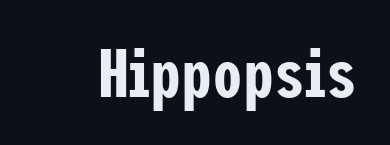
{"serif": "no", "italic": "no", "width": "condensed", "stroke_contrast": "low", "x_height": "medium", "underline": "no", "letter_spacing": "normal", "letter_spacing_em": 0.0, "glyph_px": 69}
